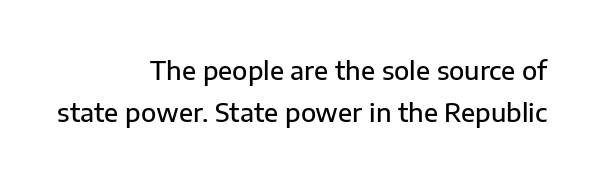
{"italic": "no", "bold": "semi", "underline": "no", "align": "right", "line_spacing": "normal", "line_spacing_ratio": 1.69, "letter_spacing": "normal", "letter_spacing_em": 0.0, "glyph_px": 25}
